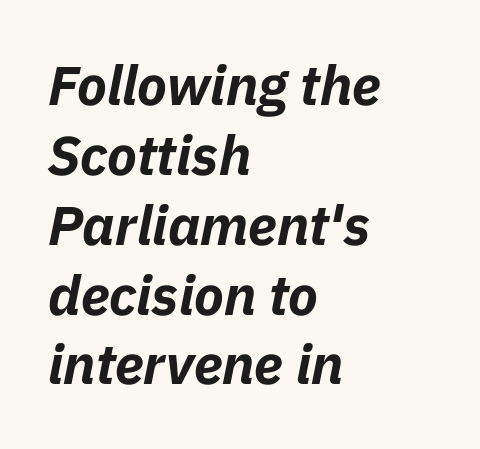
Q: Is the text bold? A: Yes.
Q: Is the text italic (slanted)? A: Yes, it leans right by about 11 degrees.
Q: Is the text underlined? A: No.
Q: How is the paragraph aligned? A: Left-aligned.
Q: Is the spacing between letters normal or unusually wide? A: Normal.
Q: Is the spacing between lines tight, normal or loose? A: Normal.
Q: Width (condensed, normal, or wide)? A: Normal.
Q: Stroke contrast? A: Low.
Q: x-height? A: Medium.
Q: Monospaced? A: No.
